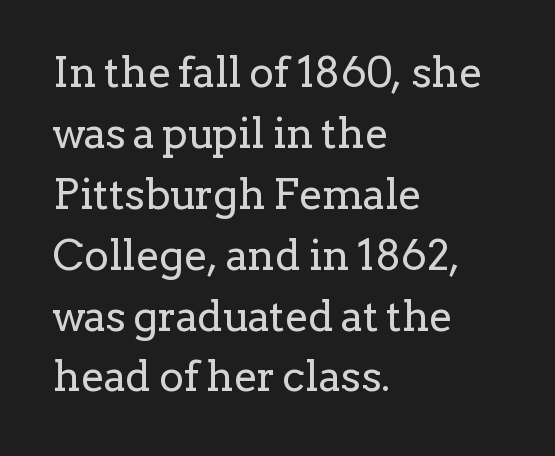
The image shows 42 px regular-weight serif type, upright; set left-aligned, normal line spacing (1.45x), normal letter spacing, not underlined; low stroke contrast and a medium x-height.
